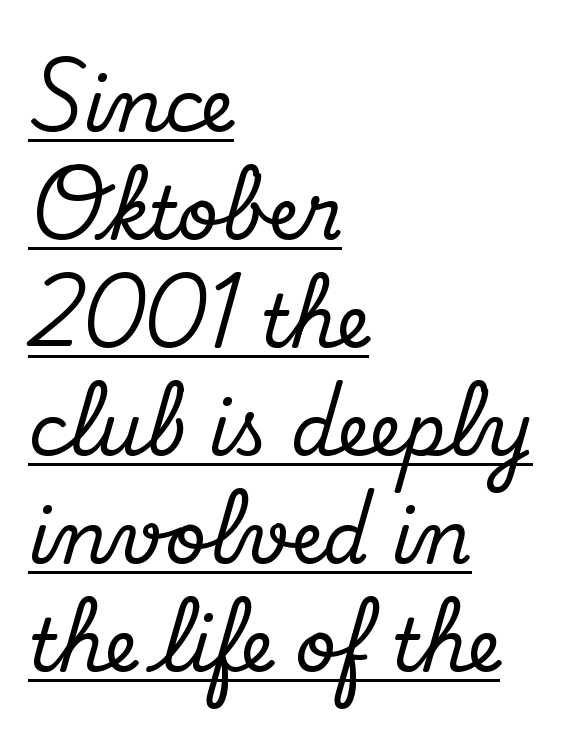
Leading: standard. Reading down the block, your eye returns to a fixed left position each line. Beneath each row of characters lies a ruled line. The rendering shows small feet on the letterforms — a serif design. Varying glyph widths throughout — classic text-font behaviour.
